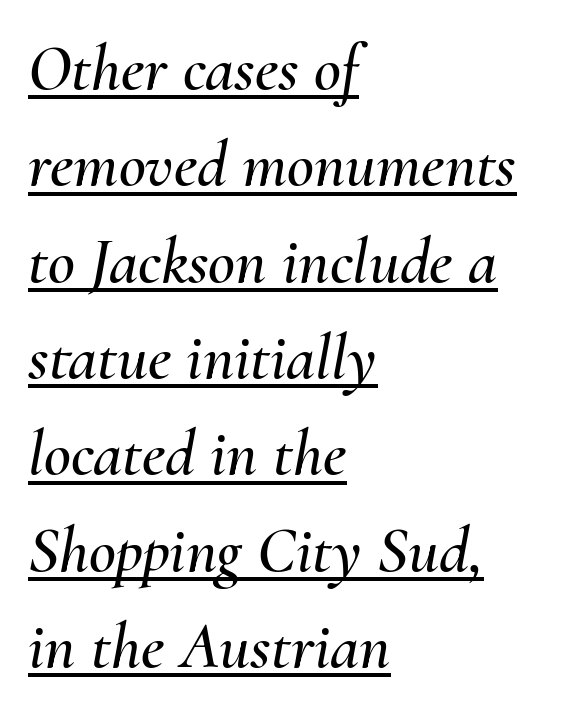
Q: Is the text italic (slanted)? A: Yes, it leans right by about 10 degrees.
Q: Is the text underlined? A: Yes.
Q: How is the paragraph aligned? A: Left-aligned.
Q: Is the spacing between letters normal or unusually wide? A: Normal.
Q: Is the spacing between lines tight, normal or loose? A: Normal.
Q: Width (condensed, normal, or wide)? A: Normal.
Q: Stroke contrast? A: Medium.
Q: x-height? A: Small.
Q: Monospaced? A: No.
